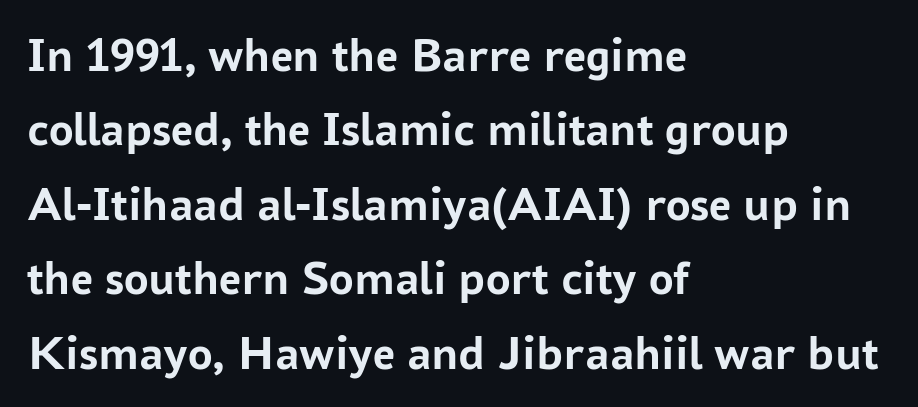
{"serif": "no", "italic": "no", "bold": "yes", "weight": "semibold", "width": "normal", "stroke_contrast": "low", "x_height": "medium", "monospaced": "no", "underline": "no", "align": "left", "line_spacing": "normal", "line_spacing_ratio": 1.52, "letter_spacing": "normal", "letter_spacing_em": 0.0, "glyph_px": 49}
